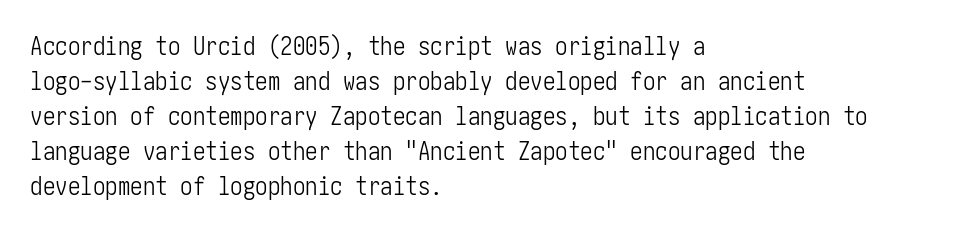
The image shows 25 px text type, upright; set left-aligned, normal line spacing (1.4x), normal letter spacing, not underlined.
